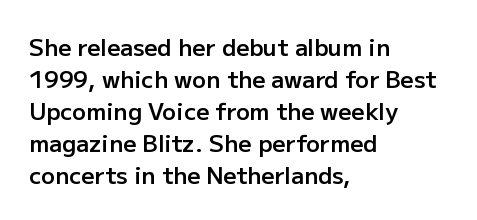
Q: Is the text bold? A: Semi-bold.
Q: Is the text italic (slanted)? A: No, it is upright.
Q: Is the text underlined? A: No.
Q: How is the paragraph aligned? A: Left-aligned.
Q: Is the spacing between letters normal or unusually wide? A: Normal.
Q: Is the spacing between lines tight, normal or loose? A: Normal.
